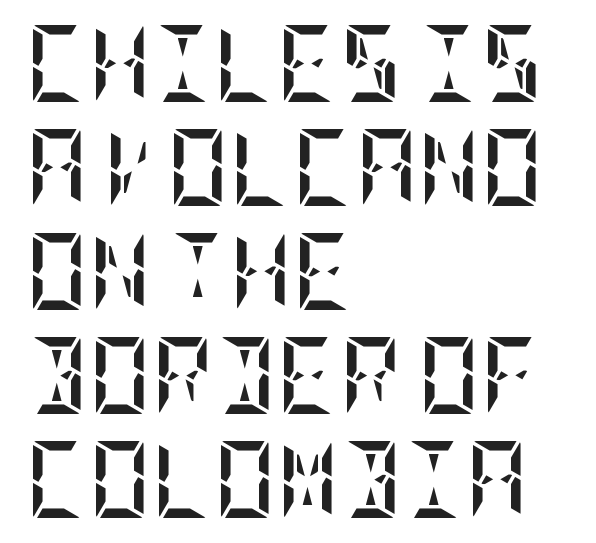
The image shows 77 px semibold, condensed type, upright; set left-aligned, normal line spacing (1.35x), normal letter spacing, not underlined; low stroke contrast and a large x-height.
